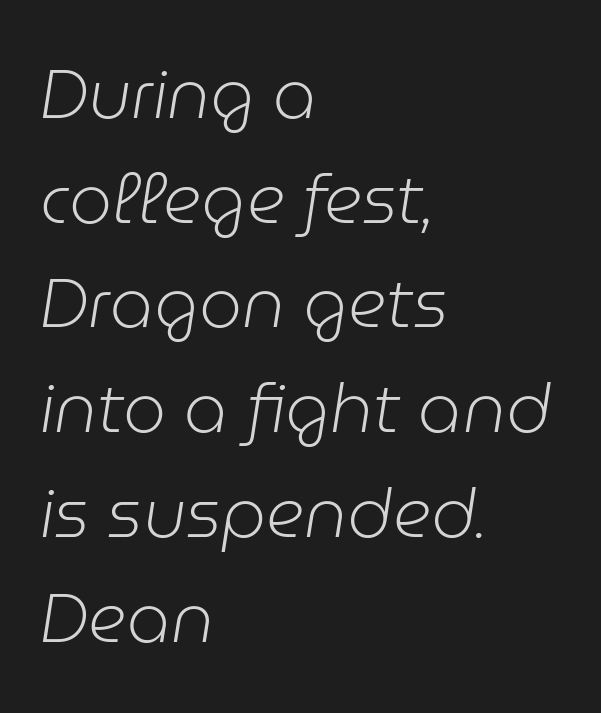
{"italic": "yes", "lean": "right", "slant_degrees": 9, "bold": "no", "weight": "light", "width": "normal", "stroke_contrast": "low", "x_height": "medium", "monospaced": "no", "underline": "no", "align": "left", "line_spacing": "normal", "line_spacing_ratio": 1.54, "letter_spacing": "normal", "letter_spacing_em": 0.0, "glyph_px": 68}
